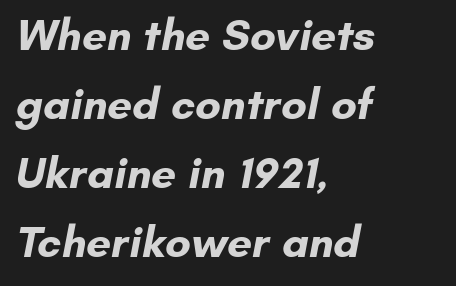
Q: Is the text bold? A: Yes.
Q: Is the typeface a serif or a sans-serif typeface? A: Sans-serif.
Q: Is the text underlined? A: No.
Q: How is the paragraph aligned? A: Left-aligned.
Q: Is the spacing between letters normal or unusually wide? A: Normal.
Q: Is the spacing between lines tight, normal or loose? A: Normal.
Q: Width (condensed, normal, or wide)? A: Normal.
Q: Stroke contrast? A: Low.
Q: x-height? A: Small.
Q: Monospaced? A: No.
